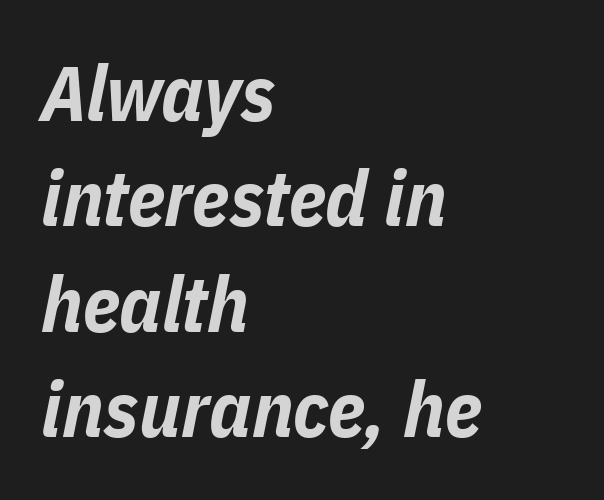
Q: Is the text bold? A: Yes.
Q: Is the text italic (slanted)? A: Yes, it leans right by about 11 degrees.
Q: Is the text underlined? A: No.
Q: How is the paragraph aligned? A: Left-aligned.
Q: Is the spacing between letters normal or unusually wide? A: Normal.
Q: Is the spacing between lines tight, normal or loose? A: Normal.
Q: Width (condensed, normal, or wide)? A: Condensed.
Q: Stroke contrast? A: Low.
Q: x-height? A: Medium.
Q: Monospaced? A: No.
